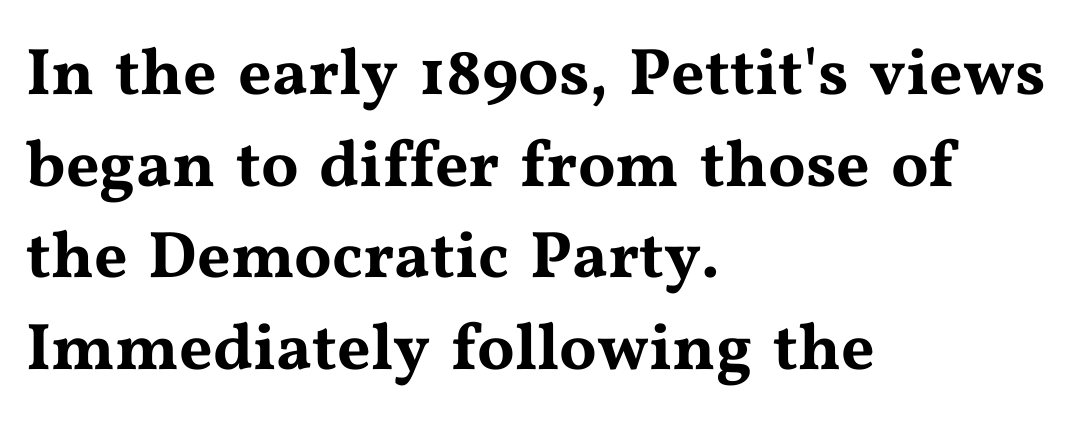
Q: Is the text italic (slanted)? A: No, it is upright.
Q: Is the typeface a serif or a sans-serif typeface? A: Serif.
Q: Is the text underlined? A: No.
Q: How is the paragraph aligned? A: Left-aligned.
Q: Is the spacing between letters normal or unusually wide? A: Normal.
Q: Is the spacing between lines tight, normal or loose? A: Normal.
Q: Width (condensed, normal, or wide)? A: Wide.
Q: Stroke contrast? A: Medium.
Q: x-height? A: Medium.
Q: Monospaced? A: No.
